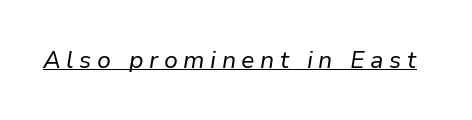
{"italic": "yes", "lean": "right", "slant_degrees": 9, "bold": "no", "underline": "yes", "letter_spacing": "wide", "letter_spacing_em": 0.23, "glyph_px": 24}
